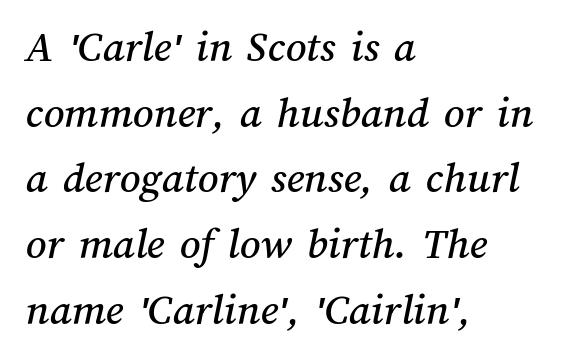
Q: Is the text underlined? A: No.
Q: How is the paragraph aligned? A: Left-aligned.
Q: Is the spacing between letters normal or unusually wide? A: Normal.
Q: Is the spacing between lines tight, normal or loose? A: Normal.
Q: Width (condensed, normal, or wide)? A: Normal.
Q: Stroke contrast? A: Medium.
Q: x-height? A: Medium.
Q: Monospaced? A: No.
